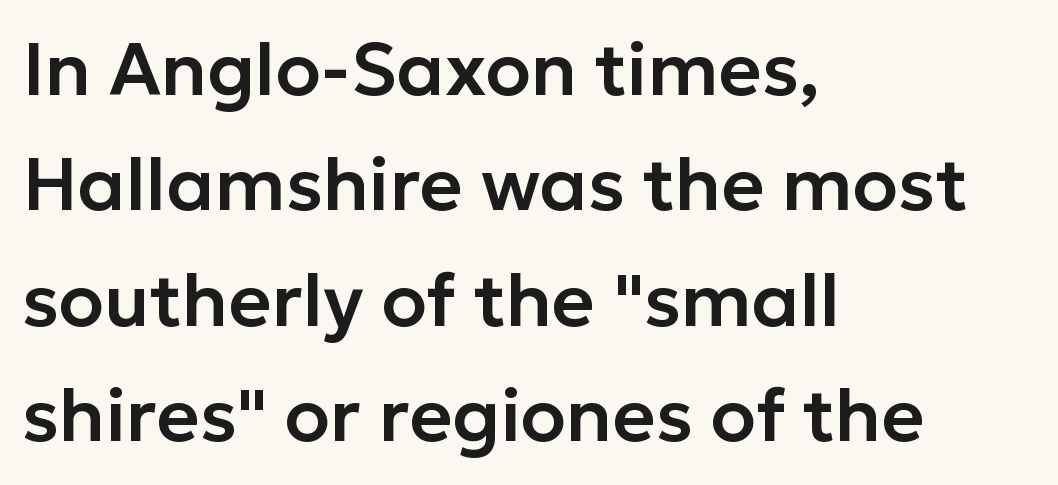
{"serif": "no", "italic": "no", "width": "normal", "stroke_contrast": "low", "x_height": "medium", "monospaced": "no", "underline": "no", "align": "left", "line_spacing": "normal", "line_spacing_ratio": 1.56, "letter_spacing": "normal", "letter_spacing_em": 0.0, "glyph_px": 74}
